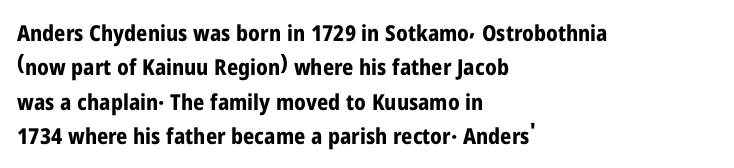
{"italic": "no", "bold": "yes", "underline": "no", "align": "left", "line_spacing": "normal", "line_spacing_ratio": 1.56, "letter_spacing": "normal", "letter_spacing_em": 0.0, "glyph_px": 22}
